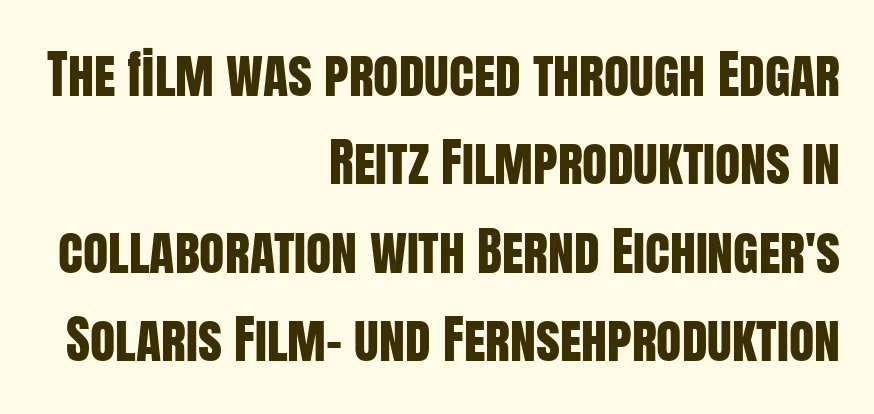
Q: Is the text italic (slanted)? A: No, it is upright.
Q: Is the typeface a serif or a sans-serif typeface? A: Sans-serif.
Q: Is the text underlined? A: No.
Q: How is the paragraph aligned? A: Right-aligned.
Q: Is the spacing between letters normal or unusually wide? A: Normal.
Q: Is the spacing between lines tight, normal or loose? A: Normal.
Q: Width (condensed, normal, or wide)? A: Condensed.
Q: Stroke contrast? A: Low.
Q: x-height? A: Large.
Q: Monospaced? A: No.
